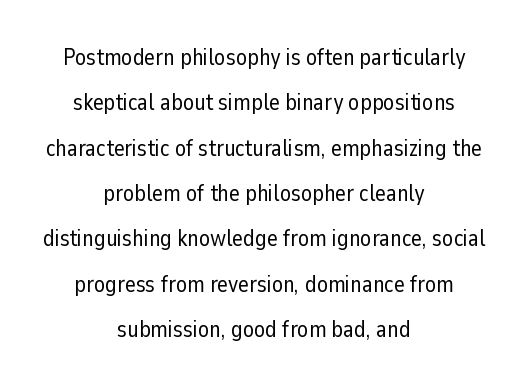
Q: Is the text bold? A: No.
Q: Is the text italic (slanted)? A: No, it is upright.
Q: Is the text underlined? A: No.
Q: How is the paragraph aligned? A: Centered.
Q: Is the spacing between letters normal or unusually wide? A: Normal.
Q: Is the spacing between lines tight, normal or loose? A: Loose.
